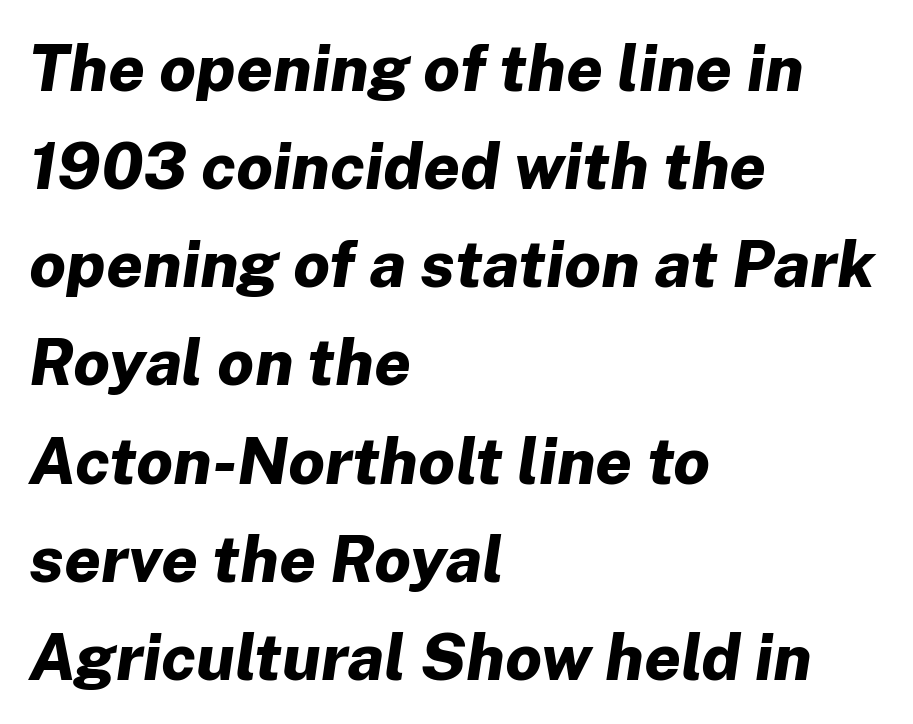
Q: Is the text bold? A: Yes.
Q: Is the text italic (slanted)? A: Yes, it leans right by about 8 degrees.
Q: Is the text underlined? A: No.
Q: How is the paragraph aligned? A: Left-aligned.
Q: Is the spacing between letters normal or unusually wide? A: Normal.
Q: Is the spacing between lines tight, normal or loose? A: Normal.
Q: Width (condensed, normal, or wide)? A: Normal.
Q: Stroke contrast? A: Low.
Q: x-height? A: Medium.
Q: Monospaced? A: No.
